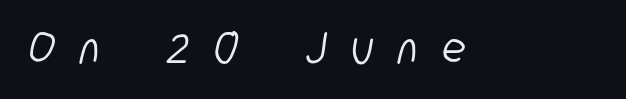
{"serif": "no", "bold": "no", "weight": "light", "width": "condensed", "stroke_contrast": "low", "x_height": "medium", "monospaced": "no", "underline": "no", "letter_spacing": "wide", "letter_spacing_em": 0.5, "glyph_px": 46}
